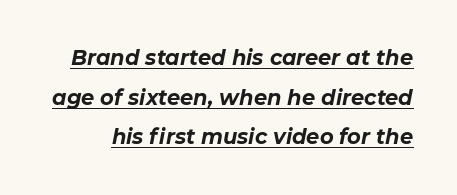
Q: Is the text bold? A: Yes.
Q: Is the text italic (slanted)? A: Yes, it leans right by about 11 degrees.
Q: Is the text underlined? A: Yes.
Q: Is the spacing between letters normal or unusually wide? A: Normal.
